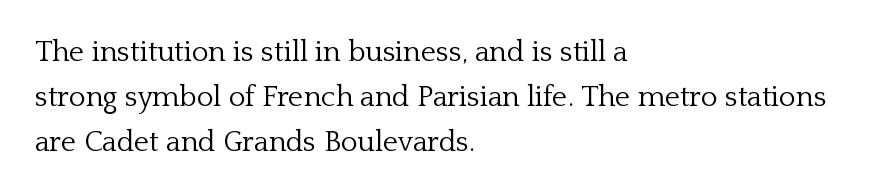
The lines in this sample share a left origin and differ only in where they stop. Examine the stroke ends and you'll spot serifs. A typesetter would call this proportional, since set widths differ per character. Weight class: somewhere from thin through regular.
